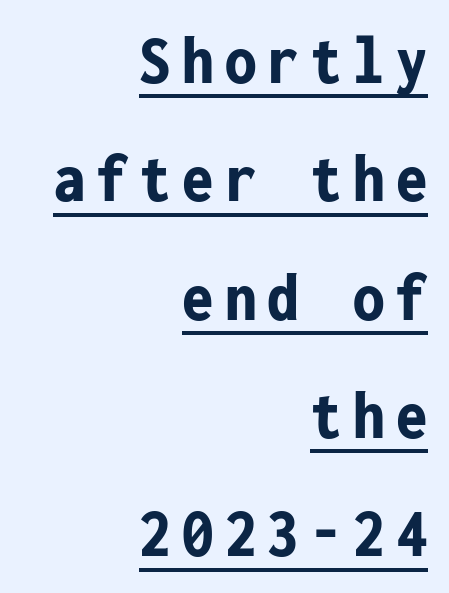
Q: Is the text bold? A: Yes.
Q: Is the text italic (slanted)? A: No, it is upright.
Q: Is the typeface a serif or a sans-serif typeface? A: Sans-serif.
Q: Is the text underlined? A: Yes.
Q: How is the paragraph aligned? A: Right-aligned.
Q: Is the spacing between lines tight, normal or loose? A: Normal.
Q: Width (condensed, normal, or wide)? A: Condensed.
Q: Stroke contrast? A: Low.
Q: x-height? A: Medium.
Q: Monospaced? A: Yes.
